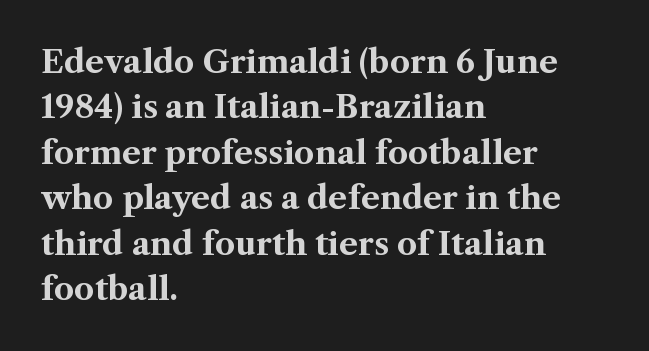
{"serif": "yes", "italic": "no", "bold": "yes", "weight": "bold", "width": "normal", "stroke_contrast": "medium", "x_height": "medium", "monospaced": "no", "underline": "no", "align": "left", "line_spacing": "normal", "line_spacing_ratio": 1.42, "letter_spacing": "normal", "letter_spacing_em": 0.0, "glyph_px": 32}
